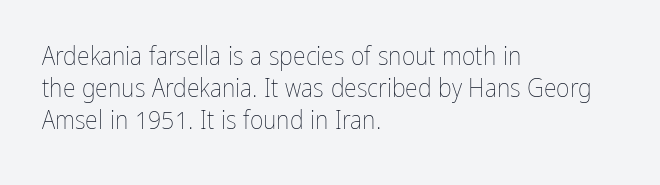
Q: Is the text bold? A: No.
Q: Is the text italic (slanted)? A: No, it is upright.
Q: Is the text underlined? A: No.
Q: How is the paragraph aligned? A: Left-aligned.
Q: Is the spacing between letters normal or unusually wide? A: Normal.
